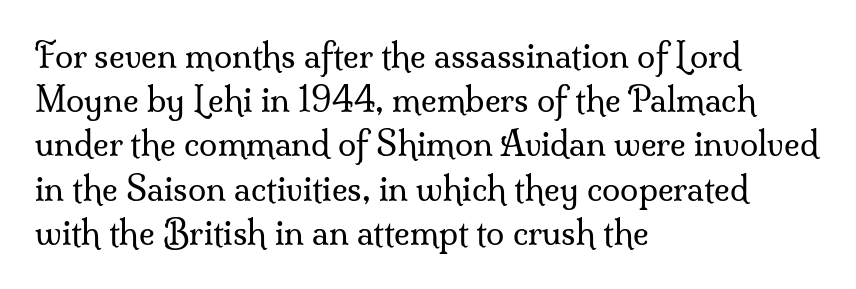
{"serif": "yes", "italic": "no", "bold": "no", "weight": "regular", "width": "normal", "stroke_contrast": "medium", "x_height": "small", "monospaced": "no", "underline": "no", "align": "left", "line_spacing": "normal", "line_spacing_ratio": 1.34, "letter_spacing": "normal", "letter_spacing_em": 0.0, "glyph_px": 33}
